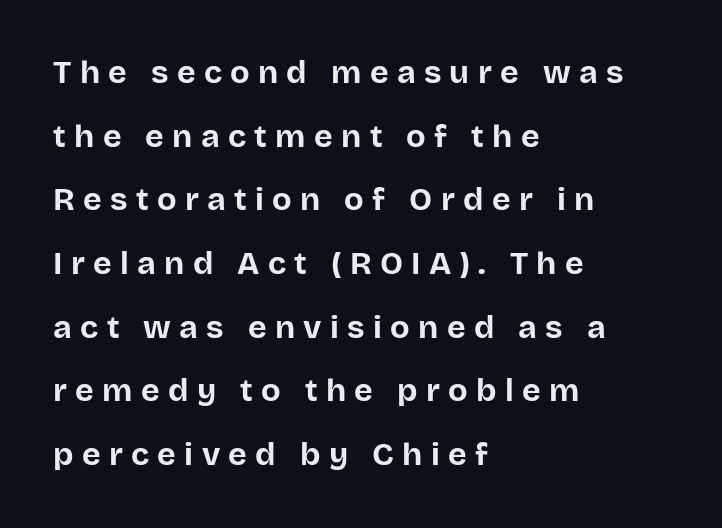
The image shows 32 px bold sans-serif type, upright; set left-aligned, loose line spacing (1.99x), unusually wide letter spacing (+0.26 em), not underlined; low stroke contrast and a large x-height.
